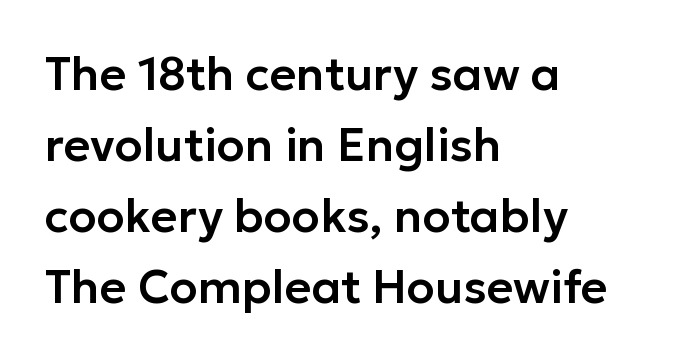
{"serif": "no", "italic": "no", "width": "normal", "stroke_contrast": "low", "x_height": "medium", "monospaced": "no", "underline": "no", "align": "left", "line_spacing": "normal", "line_spacing_ratio": 1.54, "letter_spacing": "normal", "letter_spacing_em": 0.0, "glyph_px": 46}
